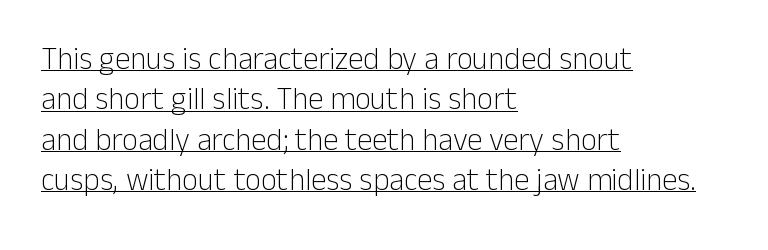
This rendering features underlined lettering. Does the lettering tilt? It doesn't — this is upright. Words appear dense and cohesive because spacing is normal. In terms of leading, this rendering sits right in the middle. Is this a sans? Yes — the strokes have no serifs. Visually the block forms a straight wall on the left and a jagged coastline on the right.
